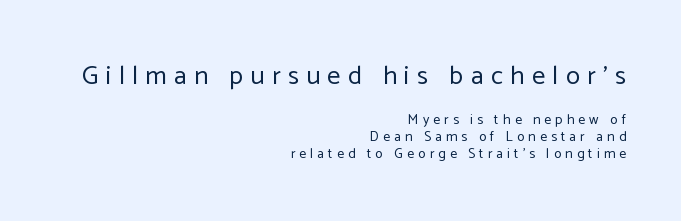
The image shows 26 px text type, upright; set right-aligned, line spacing 1.22x, unusually wide letter spacing (+0.29 em), not underlined; the first (top) block is 1.86x larger.
